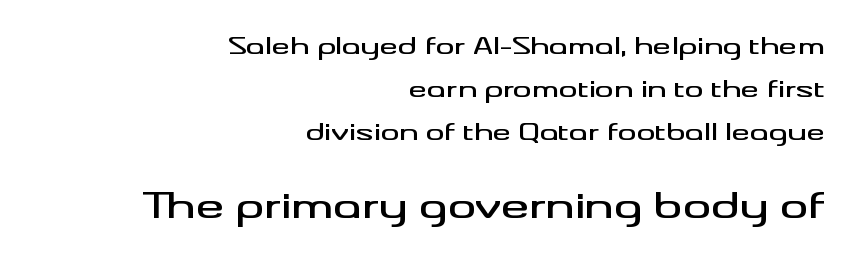
{"serif": "no", "italic": "no", "width": "wide", "stroke_contrast": "medium", "x_height": "small", "monospaced": "no", "underline": "no", "align": "right", "line_spacing_ratio": 1.86, "letter_spacing": "normal", "letter_spacing_em": 0.0, "larger_block": "second", "size_ratio": 1.52, "glyph_px": 35}
